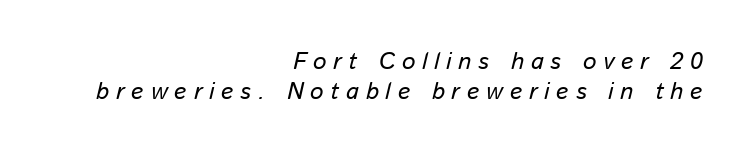
The image shows 24 px text type, italic (leaning right); set right-aligned, normal line spacing (1.26x), unusually wide letter spacing (+0.28 em), not underlined.
